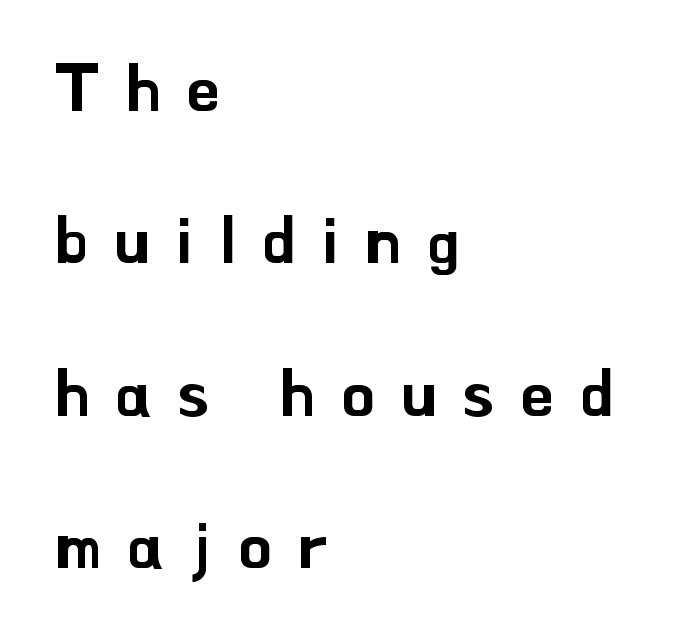
{"serif": "no", "italic": "no", "width": "normal", "stroke_contrast": "low", "x_height": "small", "monospaced": "no", "underline": "no", "align": "left", "line_spacing": "loose", "line_spacing_ratio": 2.31, "letter_spacing": "wide", "letter_spacing_em": 0.41, "glyph_px": 66}
